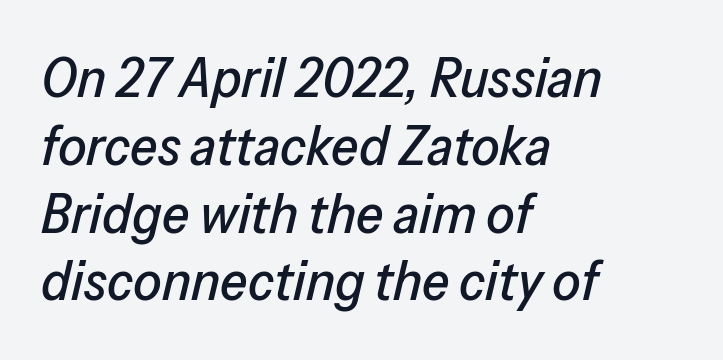
{"italic": "yes", "lean": "right", "slant_degrees": 13, "width": "normal", "stroke_contrast": "low", "x_height": "medium", "monospaced": "no", "underline": "no", "align": "left", "line_spacing_ratio": 1.21, "letter_spacing": "normal", "letter_spacing_em": 0.0, "glyph_px": 56}
